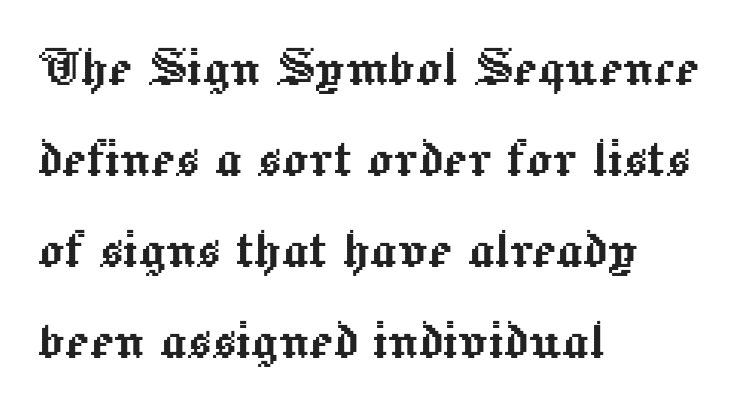
The image shows 64 px text type, upright; set left-aligned, normal line spacing (1.42x), normal letter spacing, not underlined; a medium x-height.
